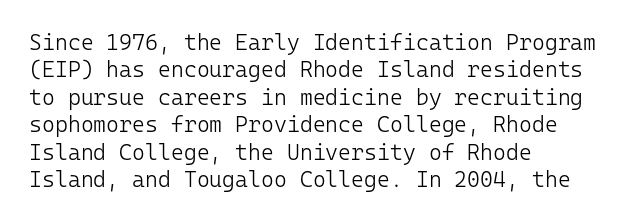
The image shows 22 px text type, upright; set left-aligned, normal line spacing (1.25x), normal letter spacing, not underlined.
